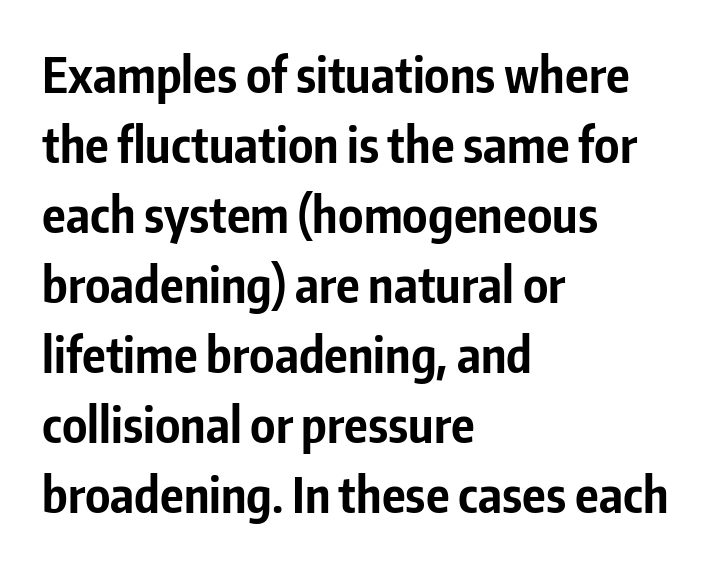
Q: Is the text bold? A: Yes.
Q: Is the text italic (slanted)? A: No, it is upright.
Q: Is the typeface a serif or a sans-serif typeface? A: Sans-serif.
Q: Is the text underlined? A: No.
Q: How is the paragraph aligned? A: Left-aligned.
Q: Is the spacing between letters normal or unusually wide? A: Normal.
Q: Is the spacing between lines tight, normal or loose? A: Normal.
Q: Width (condensed, normal, or wide)? A: Condensed.
Q: Stroke contrast? A: Low.
Q: x-height? A: Medium.
Q: Monospaced? A: No.
